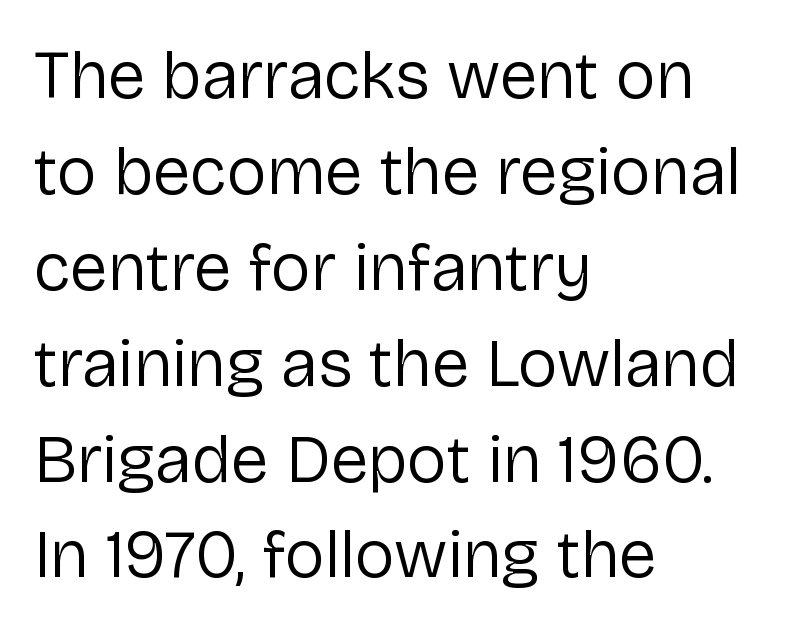
The image shows 68 px regular-weight sans-serif type, upright; set left-aligned, normal line spacing (1.41x), normal letter spacing, not underlined; low stroke contrast and a medium x-height.
